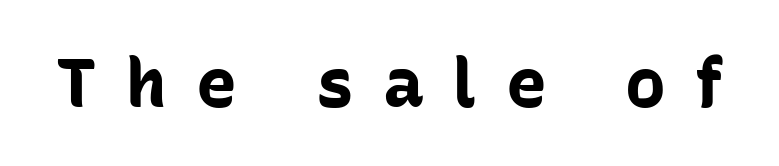
The face used here is proportionally spaced, like ordinary book or web type. Honestly, there is no underline to notice here at all. There is plenty of visible air inserted between adjacent glyphs. A typesetter would label this face a sans.
